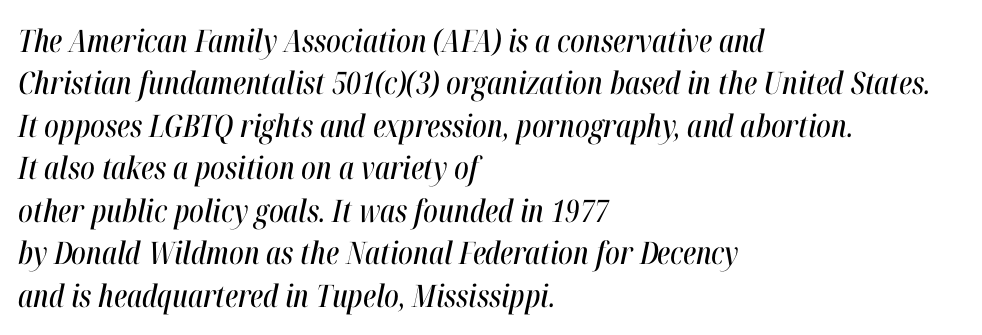
{"italic": "yes", "lean": "right", "slant_degrees": 12, "width": "condensed", "stroke_contrast": "high", "x_height": "medium", "monospaced": "no", "underline": "no", "align": "left", "line_spacing": "normal", "line_spacing_ratio": 1.37, "letter_spacing": "normal", "letter_spacing_em": 0.0, "glyph_px": 31}
